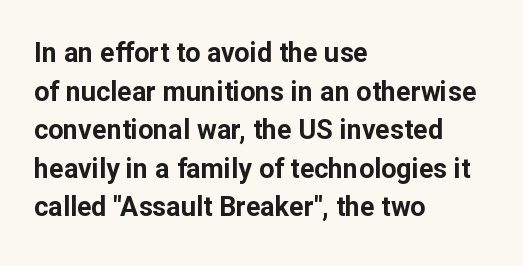
Q: Is the text bold? A: Yes.
Q: Is the text italic (slanted)? A: No, it is upright.
Q: Is the text underlined? A: No.
Q: How is the paragraph aligned? A: Left-aligned.
Q: Is the spacing between letters normal or unusually wide? A: Normal.
Q: Is the spacing between lines tight, normal or loose? A: Normal.
